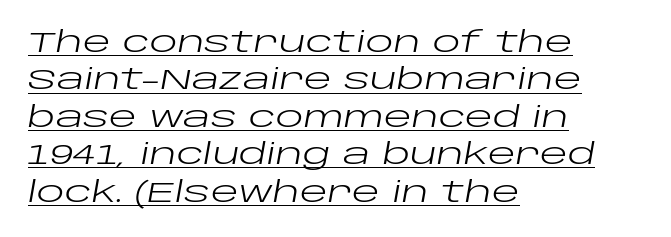
The image shows 29 px regular-weight, wide type, italic (leaning right); set left-aligned, normal line spacing (1.29x), normal letter spacing, underlined; low stroke contrast and a large x-height.
